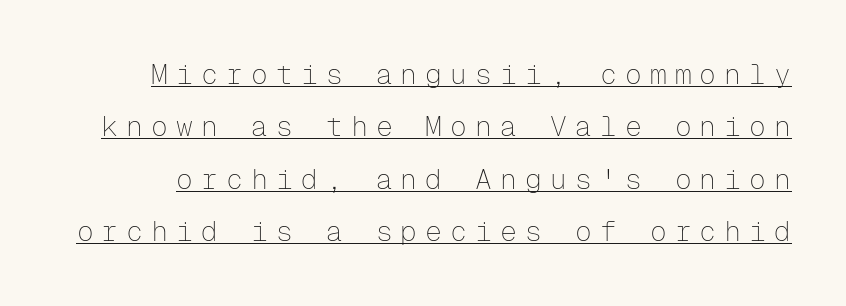
{"serif": "no", "italic": "no", "bold": "no", "weight": "thin", "width": "normal", "stroke_contrast": "low", "x_height": "medium", "monospaced": "yes", "underline": "yes", "line_spacing_ratio": 1.87, "letter_spacing": "wide", "letter_spacing_em": 0.29, "glyph_px": 28}
